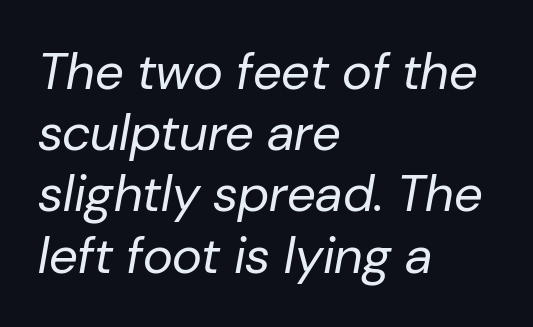
The image shows 51 px regular-weight type, italic (leaning right); set left-aligned, line spacing 1.2x, normal letter spacing, not underlined; low stroke contrast and a medium x-height.
